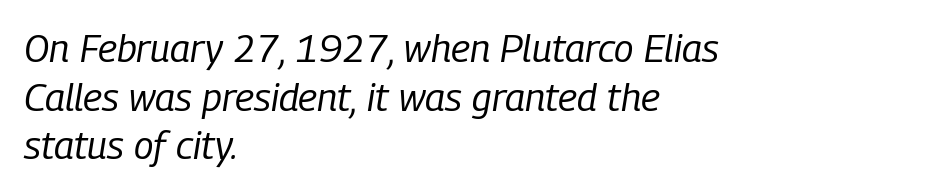
The image shows 39 px regular-weight, condensed type, italic (leaning right); set left-aligned, normal line spacing (1.25x), normal letter spacing, not underlined; low stroke contrast and a medium x-height.
